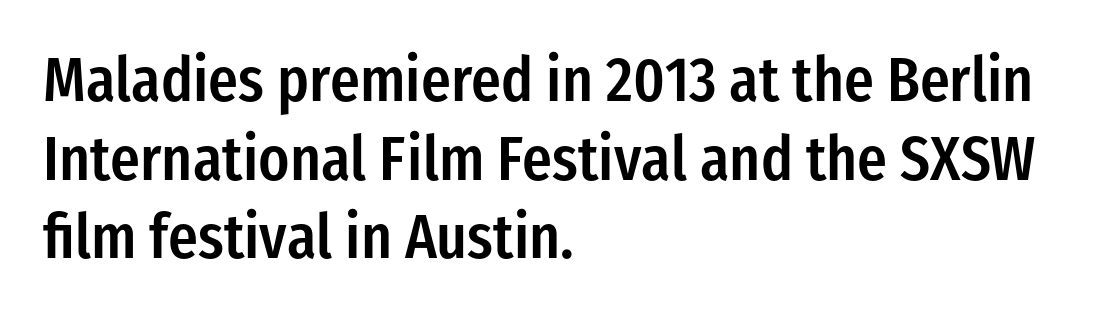
Q: Is the text bold? A: Semi-bold.
Q: Is the text italic (slanted)? A: No, it is upright.
Q: Is the typeface a serif or a sans-serif typeface? A: Sans-serif.
Q: Is the text underlined? A: No.
Q: How is the paragraph aligned? A: Left-aligned.
Q: Is the spacing between letters normal or unusually wide? A: Normal.
Q: Is the spacing between lines tight, normal or loose? A: Normal.
Q: Width (condensed, normal, or wide)? A: Condensed.
Q: Stroke contrast? A: Low.
Q: x-height? A: Medium.
Q: Monospaced? A: No.
